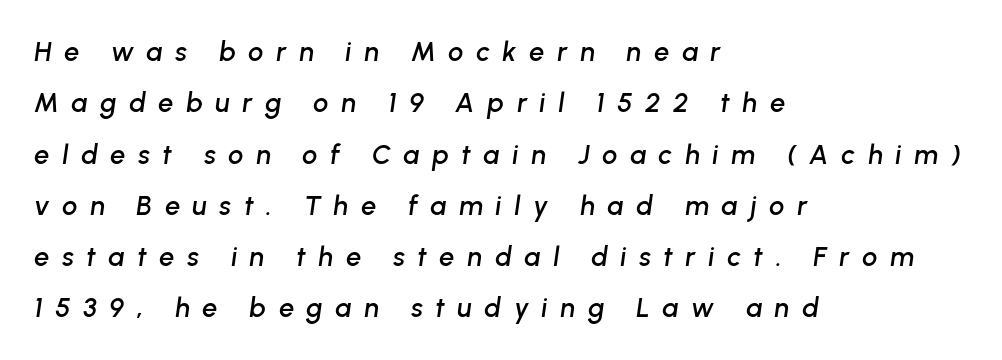
{"italic": "yes", "lean": "right", "slant_degrees": 8, "underline": "no", "align": "left", "line_spacing": "loose", "line_spacing_ratio": 1.9, "letter_spacing": "wide", "letter_spacing_em": 0.47, "glyph_px": 27}
